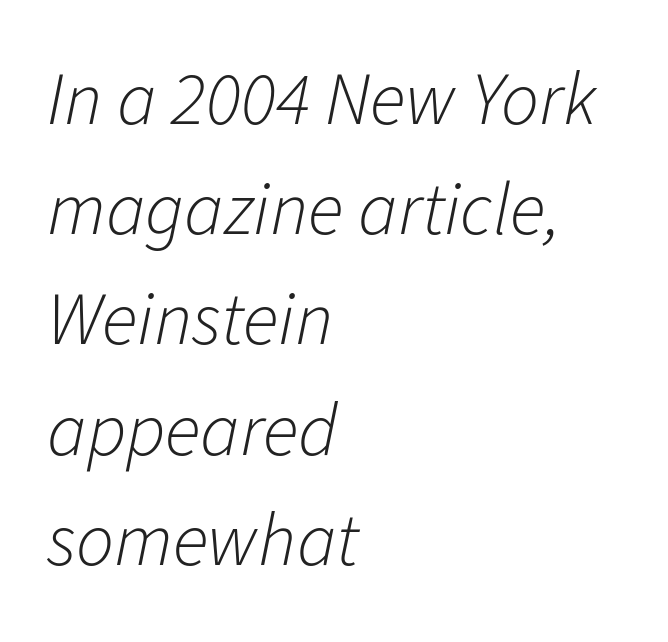
Q: Is the text bold? A: No.
Q: Is the text italic (slanted)? A: Yes, it leans right by about 11 degrees.
Q: Is the text underlined? A: No.
Q: How is the paragraph aligned? A: Left-aligned.
Q: Is the spacing between letters normal or unusually wide? A: Normal.
Q: Is the spacing between lines tight, normal or loose? A: Normal.
Q: Width (condensed, normal, or wide)? A: Normal.
Q: Stroke contrast? A: Low.
Q: x-height? A: Medium.
Q: Monospaced? A: No.
